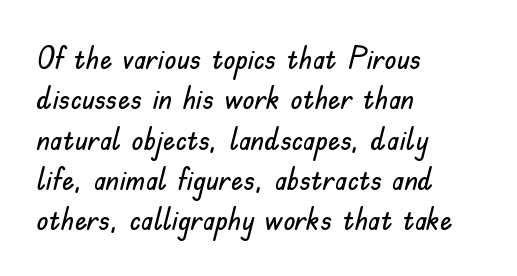
The image shows 31 px sans-serif type; set left-aligned, normal line spacing (1.3x), normal letter spacing, not underlined; low stroke contrast and a small x-height.
